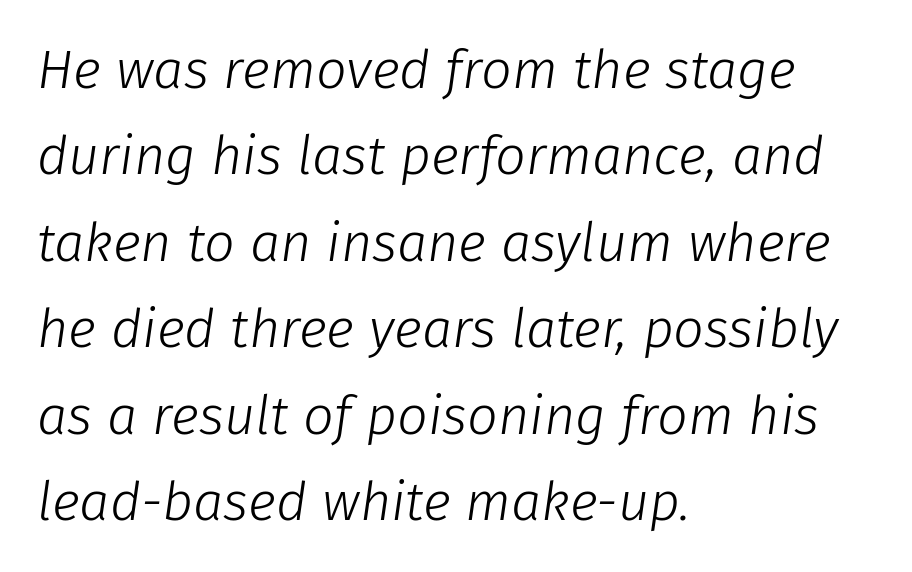
Q: Is the text bold? A: No.
Q: Is the text italic (slanted)? A: Yes, it leans right by about 8 degrees.
Q: Is the text underlined? A: No.
Q: How is the paragraph aligned? A: Left-aligned.
Q: Is the spacing between letters normal or unusually wide? A: Normal.
Q: Is the spacing between lines tight, normal or loose? A: Normal.
Q: Width (condensed, normal, or wide)? A: Normal.
Q: Stroke contrast? A: Low.
Q: x-height? A: Medium.
Q: Monospaced? A: No.
